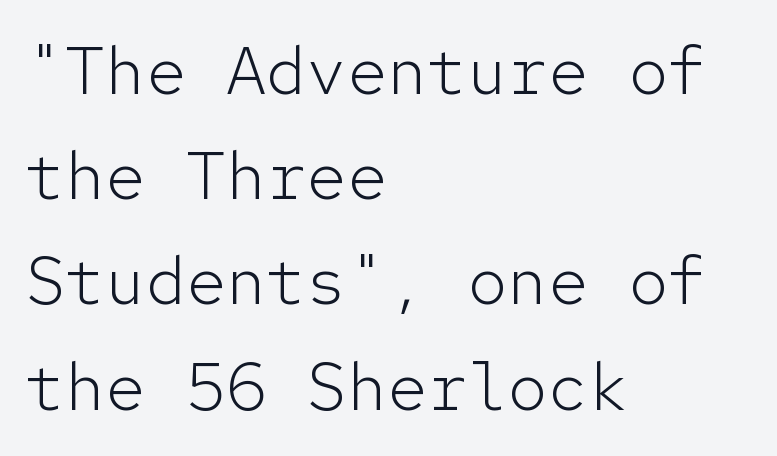
Q: Is the text bold? A: No.
Q: Is the text italic (slanted)? A: No, it is upright.
Q: Is the typeface a serif or a sans-serif typeface? A: Sans-serif.
Q: Is the text underlined? A: No.
Q: How is the paragraph aligned? A: Left-aligned.
Q: Is the spacing between letters normal or unusually wide? A: Normal.
Q: Is the spacing between lines tight, normal or loose? A: Normal.
Q: Width (condensed, normal, or wide)? A: Normal.
Q: Stroke contrast? A: Low.
Q: x-height? A: Medium.
Q: Monospaced? A: Yes.
